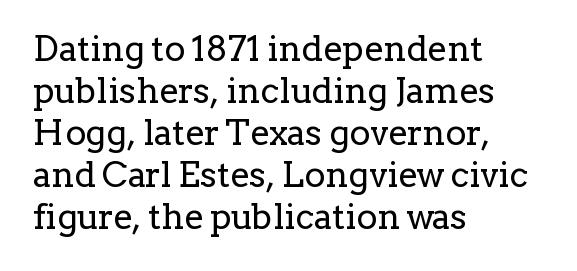
Q: Is the text bold? A: No.
Q: Is the text italic (slanted)? A: No, it is upright.
Q: Is the typeface a serif or a sans-serif typeface? A: Serif.
Q: Is the text underlined? A: No.
Q: How is the paragraph aligned? A: Left-aligned.
Q: Is the spacing between letters normal or unusually wide? A: Normal.
Q: Width (condensed, normal, or wide)? A: Normal.
Q: Stroke contrast? A: Low.
Q: x-height? A: Medium.
Q: Monospaced? A: No.
